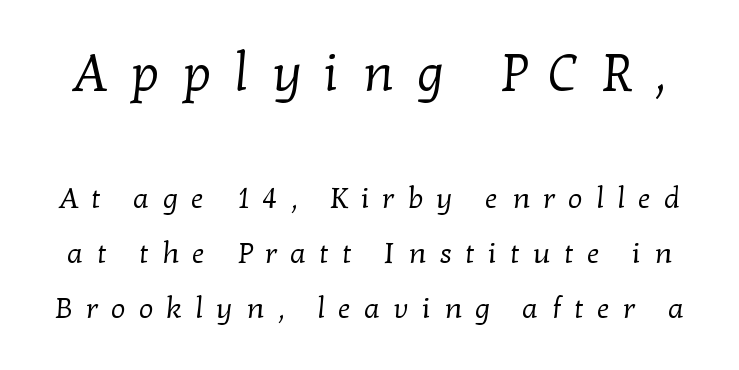
Q: Is the text bold? A: No.
Q: Is the typeface a serif or a sans-serif typeface? A: Serif.
Q: Is the text underlined? A: No.
Q: Is the spacing between letters normal or unusually wide? A: Unusually wide.
Q: Is the spacing between lines tight, normal or loose? A: Loose.
Q: Which block of text is set in a larger size, the first (top) or the second (bottom)? A: The first (top) one.
Q: Width (condensed, normal, or wide)? A: Normal.
Q: Stroke contrast? A: Low.
Q: x-height? A: Medium.
Q: Monospaced? A: No.
